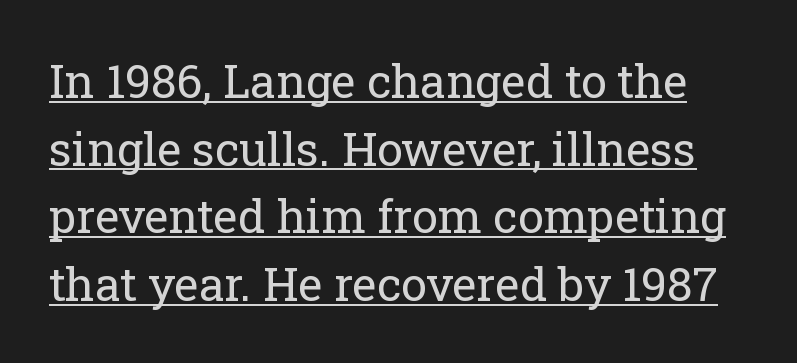
Q: Is the text bold? A: No.
Q: Is the text italic (slanted)? A: No, it is upright.
Q: Is the typeface a serif or a sans-serif typeface? A: Serif.
Q: Is the text underlined? A: Yes.
Q: Is the spacing between letters normal or unusually wide? A: Normal.
Q: Is the spacing between lines tight, normal or loose? A: Normal.
Q: Width (condensed, normal, or wide)? A: Normal.
Q: Stroke contrast? A: Low.
Q: x-height? A: Medium.
Q: Monospaced? A: No.
